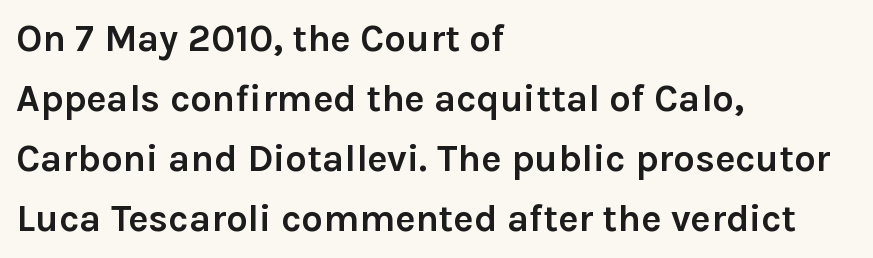
The image shows 38 px semibold sans-serif type, upright; set left-aligned, normal line spacing (1.58x), normal letter spacing, not underlined; low stroke contrast and a medium x-height.
